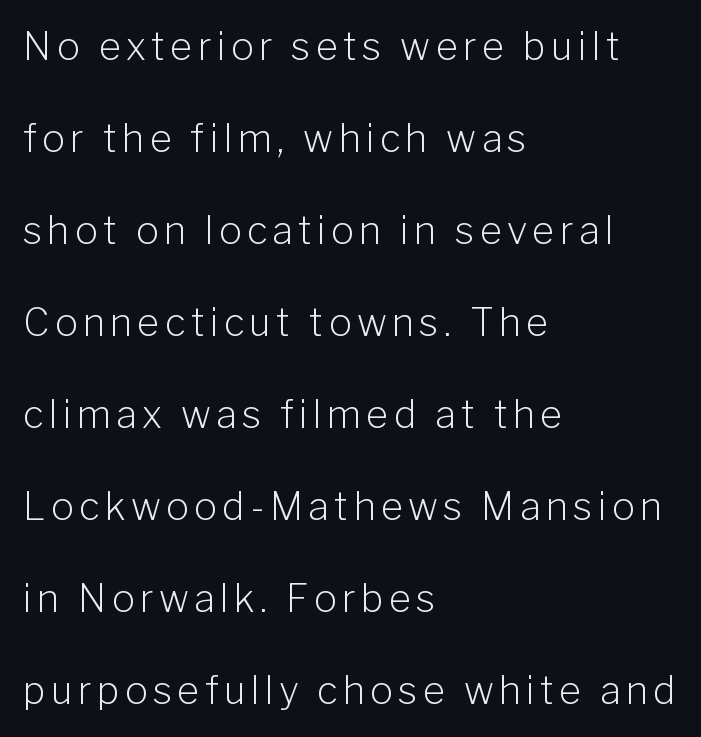
Q: Is the text bold? A: No.
Q: Is the text italic (slanted)? A: No, it is upright.
Q: Is the typeface a serif or a sans-serif typeface? A: Sans-serif.
Q: Is the text underlined? A: No.
Q: How is the paragraph aligned? A: Left-aligned.
Q: Is the spacing between lines tight, normal or loose? A: Loose.
Q: Width (condensed, normal, or wide)? A: Normal.
Q: Stroke contrast? A: Low.
Q: x-height? A: Medium.
Q: Monospaced? A: No.
